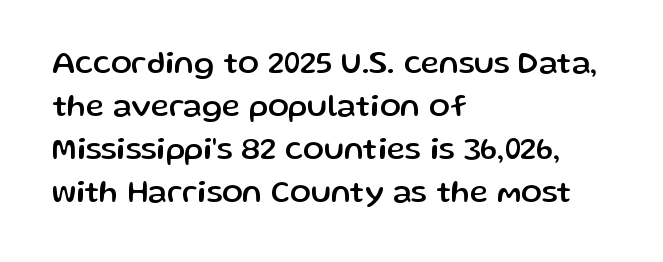
Is this a fixed-width face? No — the glyphs have proportional, varying widths. If you drew a line through each stem, it would be perfectly vertical. In terms of letterspacing, this is plain default setting. These lines are set flush left with a ragged right edge. Descender tails drop into unmarked territory.
